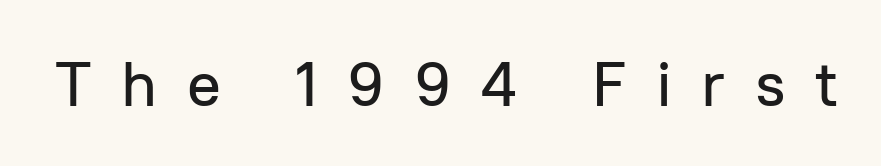
Q: Is the text italic (slanted)? A: No, it is upright.
Q: Is the typeface a serif or a sans-serif typeface? A: Sans-serif.
Q: Is the text underlined? A: No.
Q: Is the spacing between letters normal or unusually wide? A: Unusually wide.
Q: Width (condensed, normal, or wide)? A: Normal.
Q: Stroke contrast? A: Low.
Q: x-height? A: Medium.
Q: Monospaced? A: No.
